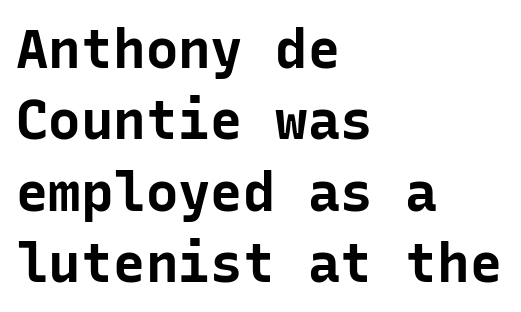
The image shows 54 px bold sans-serif type, upright, monospaced; set left-aligned, normal line spacing (1.32x), normal letter spacing, not underlined; low stroke contrast and a medium x-height.
